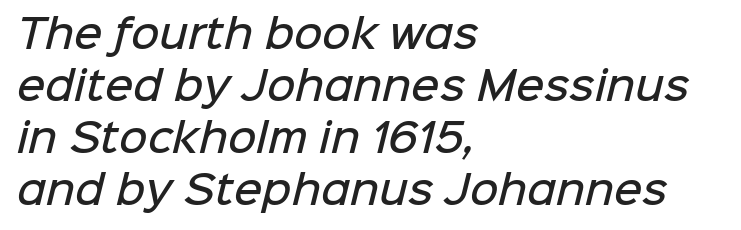
Summary of vertical rhythm: regular, with standard interline spacing. Honestly, the letter spacing is just normal — you wouldn't notice it. Think of a printed novel: that variable character pitch is what you see here. Students, this is semibold: more ink than regular, less than bold.
